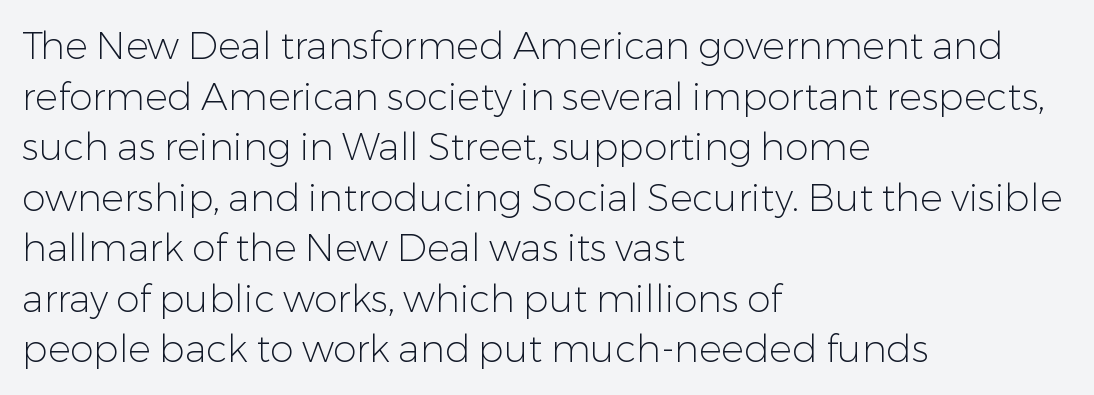
The image shows 38 px light sans-serif type, upright; set left-aligned, normal line spacing (1.33x), normal letter spacing, not underlined; low stroke contrast and a medium x-height.
